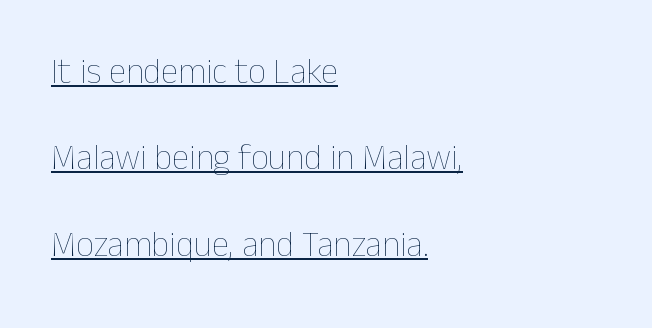
A student would call this left alignment; a typographer would say flush left, rag right. The face used here is proportionally spaced, like ordinary book or web type. Posture: vertical. The rendering uses a large line-height, opening up the rows. Unbolded letterforms with no extra heft. Default kerning and tracking; the words read as compact shapes.
